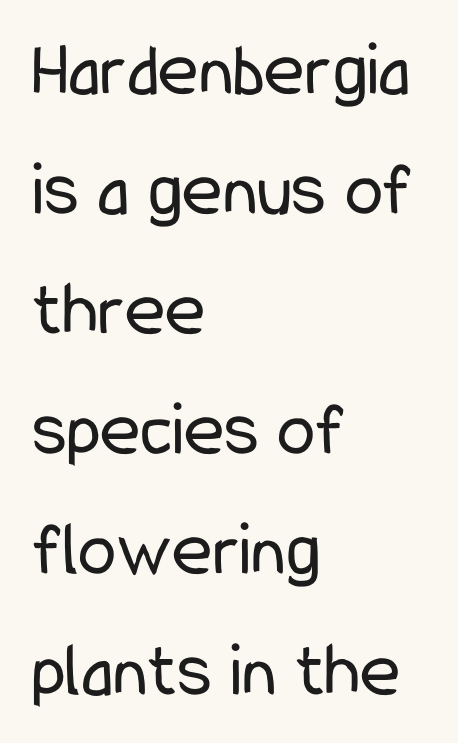
Q: Is the text bold? A: No.
Q: Is the text italic (slanted)? A: No, it is upright.
Q: Is the typeface a serif or a sans-serif typeface? A: Sans-serif.
Q: Is the text underlined? A: No.
Q: How is the paragraph aligned? A: Left-aligned.
Q: Is the spacing between letters normal or unusually wide? A: Normal.
Q: Is the spacing between lines tight, normal or loose? A: Normal.
Q: Width (condensed, normal, or wide)? A: Condensed.
Q: Stroke contrast? A: Low.
Q: x-height? A: Medium.
Q: Monospaced? A: No.
